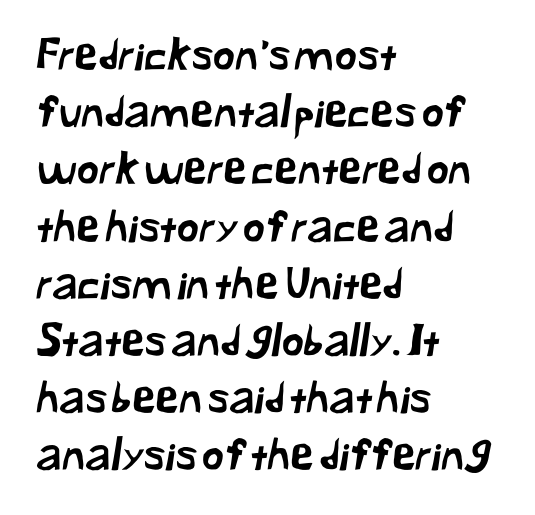
The image shows 43 px sans-serif type; set left-aligned, normal line spacing (1.33x), normal letter spacing, not underlined; low stroke contrast and a medium x-height.
